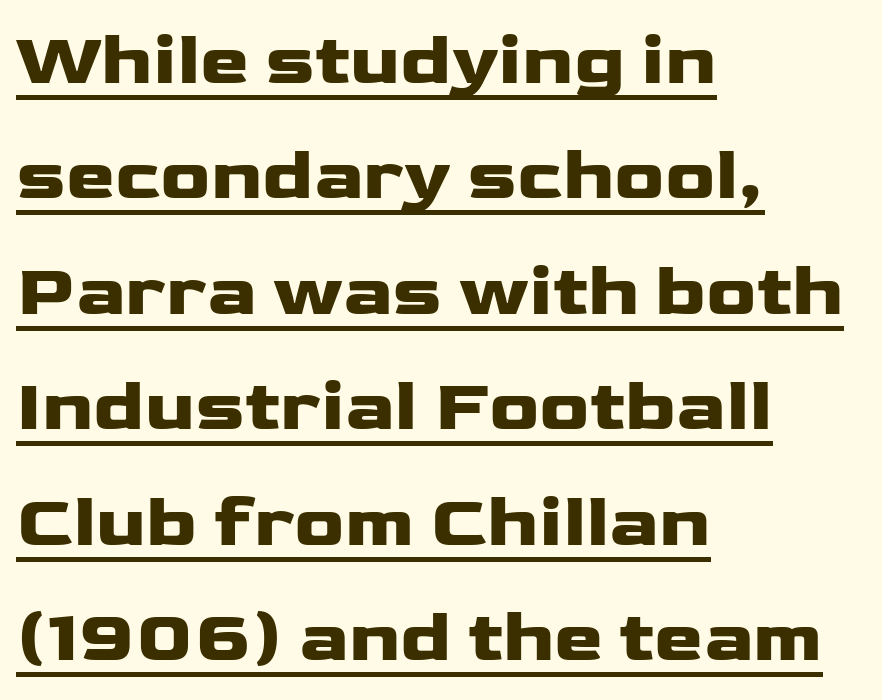
The glyphs are accompanied by a horizontal stroke just below them. The glyphs have the mass of a bold cut. In terms of letterform style, serifs are entirely absent. Think of a printed novel: that variable character pitch is what you see here.
